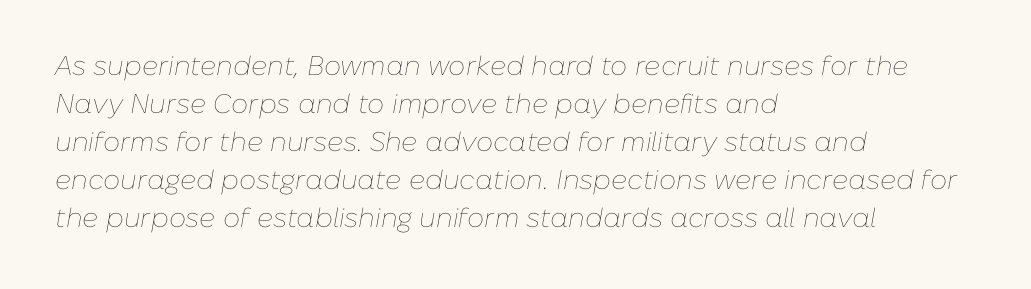
The image shows 27 px text type, italic (leaning right); set left-aligned, normal line spacing (1.41x), normal letter spacing, not underlined.
